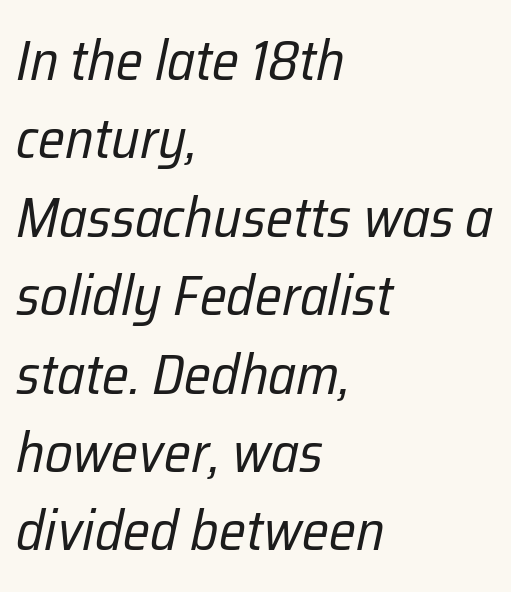
Q: Is the text bold? A: No.
Q: Is the text italic (slanted)? A: Yes, it leans right by about 12 degrees.
Q: Is the text underlined? A: No.
Q: How is the paragraph aligned? A: Left-aligned.
Q: Is the spacing between letters normal or unusually wide? A: Normal.
Q: Is the spacing between lines tight, normal or loose? A: Normal.
Q: Width (condensed, normal, or wide)? A: Condensed.
Q: Stroke contrast? A: Low.
Q: x-height? A: Medium.
Q: Monospaced? A: No.
